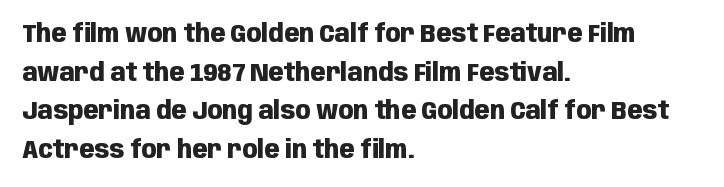
Q: Is the text bold? A: Yes.
Q: Is the text italic (slanted)? A: No, it is upright.
Q: Is the text underlined? A: No.
Q: How is the paragraph aligned? A: Left-aligned.
Q: Is the spacing between letters normal or unusually wide? A: Normal.
Q: Is the spacing between lines tight, normal or loose? A: Normal.
